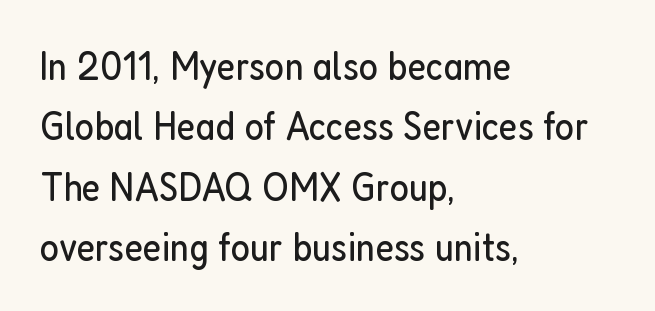
The image shows 41 px regular-weight, condensed sans-serif type, upright; set left-aligned, normal line spacing (1.47x), normal letter spacing, not underlined; low stroke contrast and a medium x-height.
